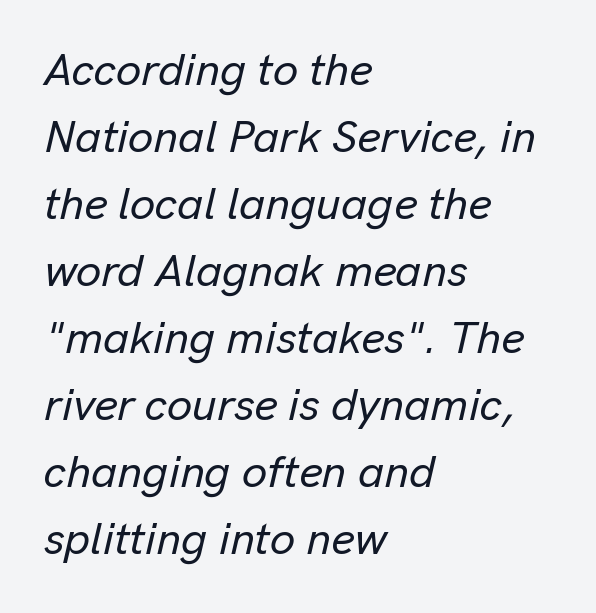
Do the characters align in a grid? No, the font is proportional. Honestly, the letter spacing is just normal — you wouldn't notice it. There's an unmistakable incline to the writing here. Normally led — the rows are evenly, conventionally spaced.
